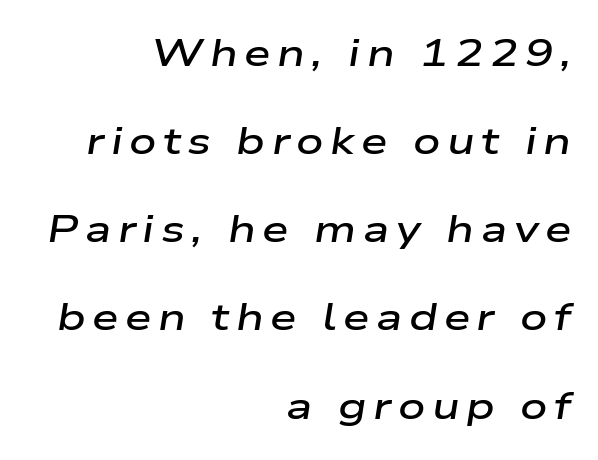
{"italic": "yes", "lean": "right", "slant_degrees": 9, "bold": "semi", "weight": "semibold", "width": "wide", "stroke_contrast": "low", "x_height": "medium", "monospaced": "no", "underline": "no", "align": "right", "line_spacing": "loose", "line_spacing_ratio": 2.32, "glyph_px": 38}
